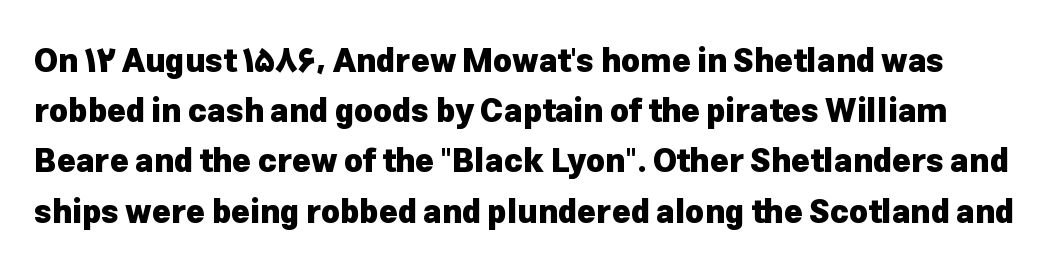
Q: Is the text bold? A: Yes.
Q: Is the text italic (slanted)? A: No, it is upright.
Q: Is the typeface a serif or a sans-serif typeface? A: Sans-serif.
Q: Is the text underlined? A: No.
Q: Is the spacing between letters normal or unusually wide? A: Normal.
Q: Is the spacing between lines tight, normal or loose? A: Normal.
Q: Width (condensed, normal, or wide)? A: Normal.
Q: Stroke contrast? A: Low.
Q: x-height? A: Medium.
Q: Monospaced? A: No.
